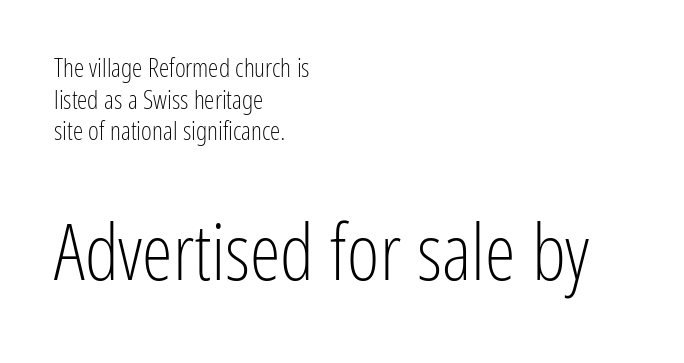
Q: Is the text bold? A: No.
Q: Is the text italic (slanted)? A: No, it is upright.
Q: Is the typeface a serif or a sans-serif typeface? A: Sans-serif.
Q: Is the text underlined? A: No.
Q: How is the paragraph aligned? A: Left-aligned.
Q: Is the spacing between letters normal or unusually wide? A: Normal.
Q: Which block of text is set in a larger size, the first (top) or the second (bottom)? A: The second (bottom) one.
Q: Width (condensed, normal, or wide)? A: Condensed.
Q: Stroke contrast? A: Low.
Q: x-height? A: Medium.
Q: Monospaced? A: No.
